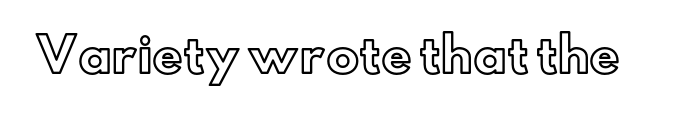
{"italic": "no", "width": "normal", "x_height": "small", "monospaced": "no", "underline": "no", "letter_spacing": "normal", "letter_spacing_em": 0.0, "glyph_px": 47}
